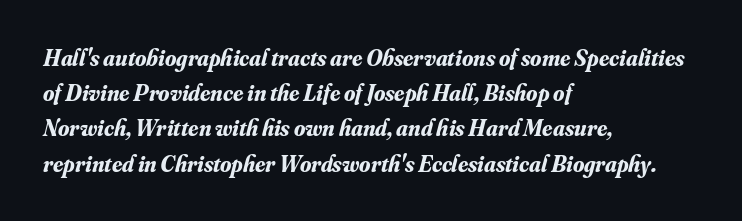
{"italic": "yes", "lean": "right", "slant_degrees": 16, "bold": "yes", "underline": "no", "align": "left", "line_spacing": "normal", "line_spacing_ratio": 1.53, "letter_spacing": "normal", "letter_spacing_em": 0.0, "glyph_px": 23}
